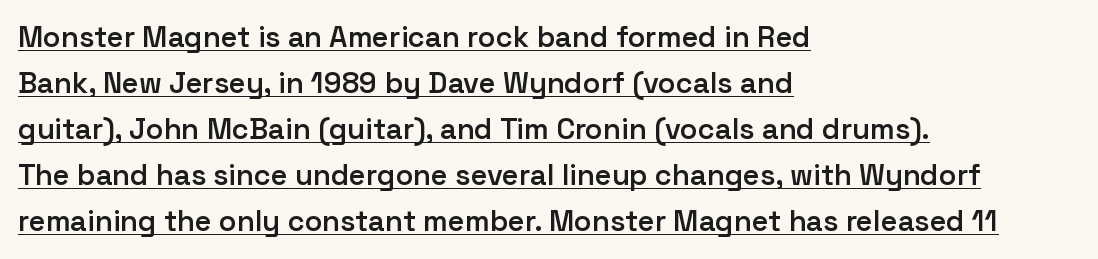
The image shows 29 px semibold sans-serif type, upright; set left-aligned, normal line spacing (1.59x), normal letter spacing, underlined; low stroke contrast and a medium x-height.
